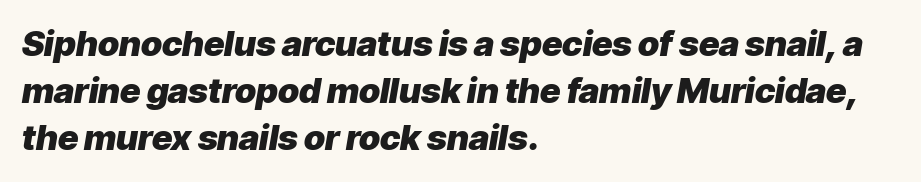
{"italic": "yes", "lean": "right", "slant_degrees": 9, "bold": "yes", "weight": "heavy", "width": "normal", "stroke_contrast": "low", "x_height": "medium", "monospaced": "no", "underline": "no", "align": "left", "line_spacing": "normal", "line_spacing_ratio": 1.35, "letter_spacing": "normal", "letter_spacing_em": 0.0, "glyph_px": 35}
